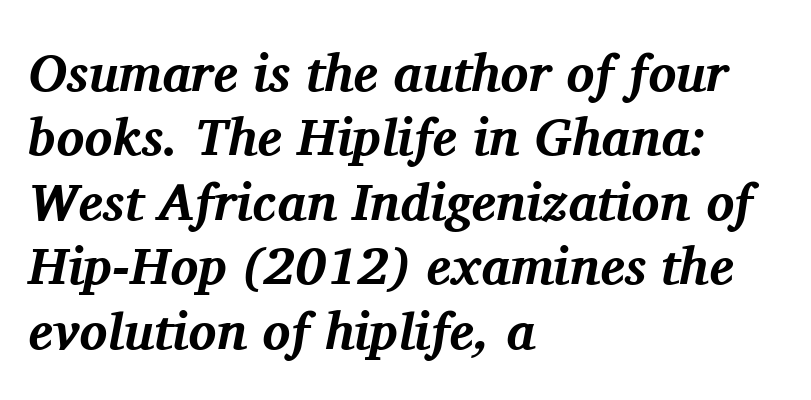
{"serif": "yes", "italic": "yes", "lean": "right", "slant_degrees": 11, "bold": "yes", "weight": "bold", "width": "normal", "stroke_contrast": "medium", "x_height": "medium", "monospaced": "no", "underline": "no", "align": "left", "line_spacing_ratio": 1.24, "letter_spacing": "normal", "letter_spacing_em": 0.0, "glyph_px": 52}
